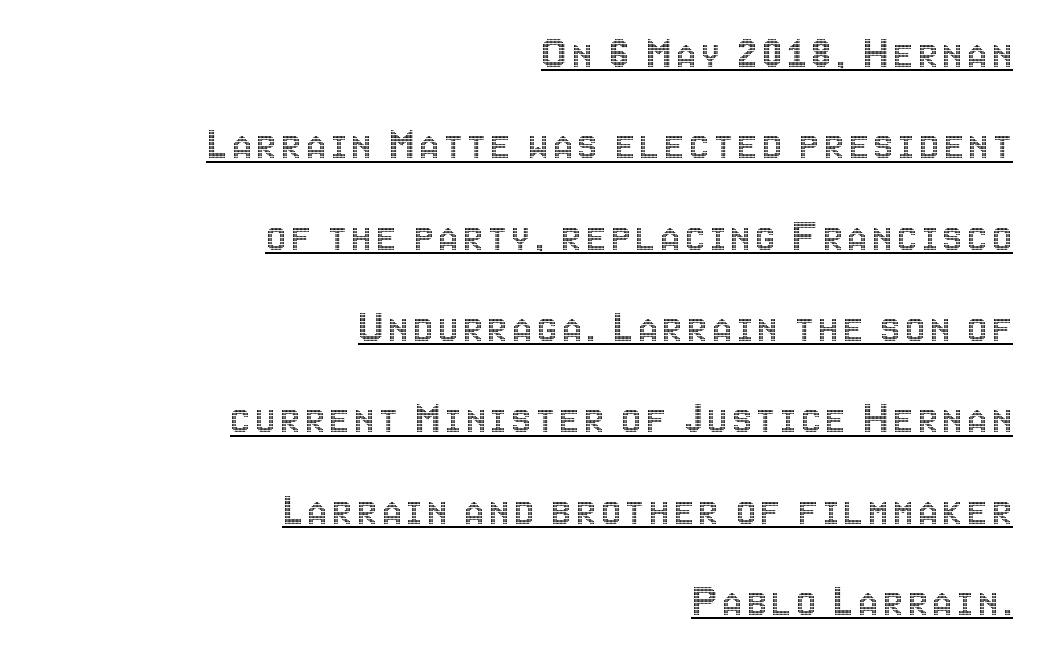
The image shows 45 px condensed type, upright; set right-aligned, loose line spacing (2.03x), underlined; a large x-height.
